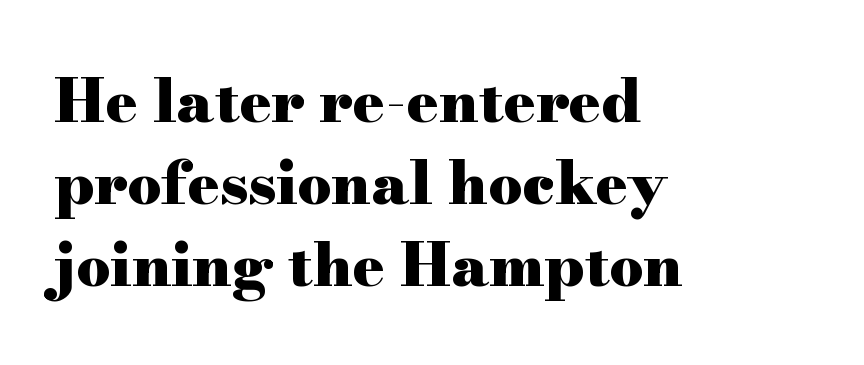
{"serif": "yes", "italic": "no", "bold": "yes", "weight": "heavy", "width": "wide", "stroke_contrast": "high", "x_height": "small", "monospaced": "no", "underline": "no", "align": "left", "line_spacing": "normal", "line_spacing_ratio": 1.37, "letter_spacing": "normal", "letter_spacing_em": 0.0, "glyph_px": 60}
